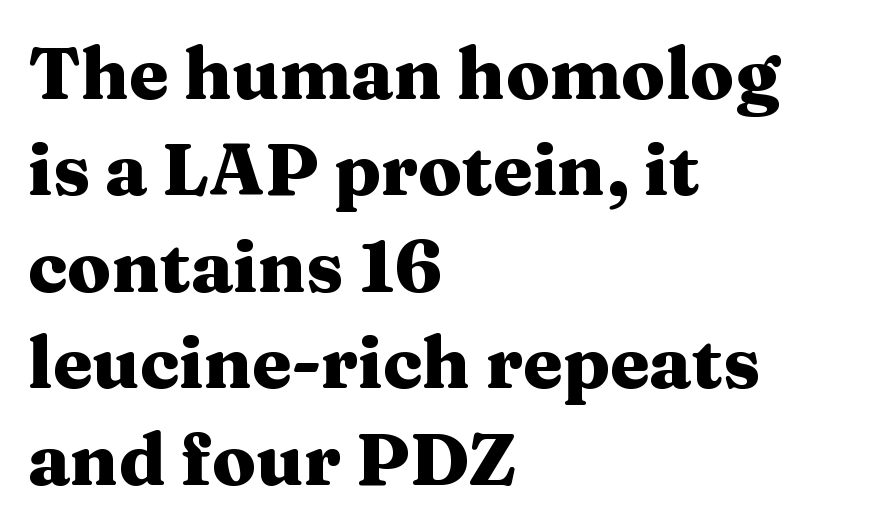
This is roman type, the default non-slanted kind. The rendering uses natural spacing where letterforms have individual widths. Has an underline been added? It has not. You'd pick this weight for a headline — it's a proper bold. Standard letterfit; no display-style spreading of the glyphs.
